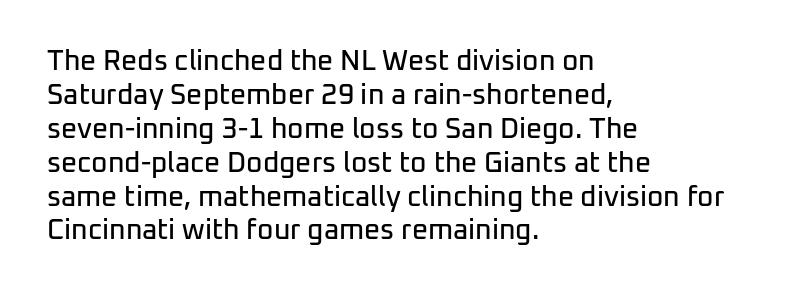
The paragraph has a hard left edge and a soft right edge. Unlike italic type, these characters show no tilt at all. The passage shown is typeset with a sans-serif family. These lines are rendered in a variable-pitch font. Only glyphs here, with clear space below each row. You could call the tracking neutral — neither tight nor loose.
